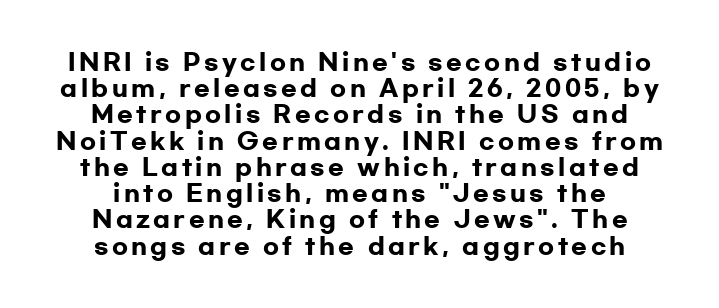
Q: Is the text bold? A: Yes.
Q: Is the text italic (slanted)? A: No, it is upright.
Q: Is the text underlined? A: No.
Q: Is the spacing between lines tight, normal or loose? A: Tight.
